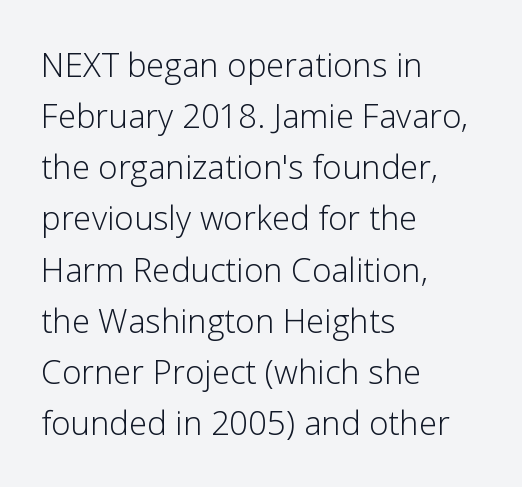
The image shows 33 px light sans-serif type, upright; set left-aligned, normal line spacing (1.55x), normal letter spacing, not underlined; low stroke contrast and a medium x-height.
